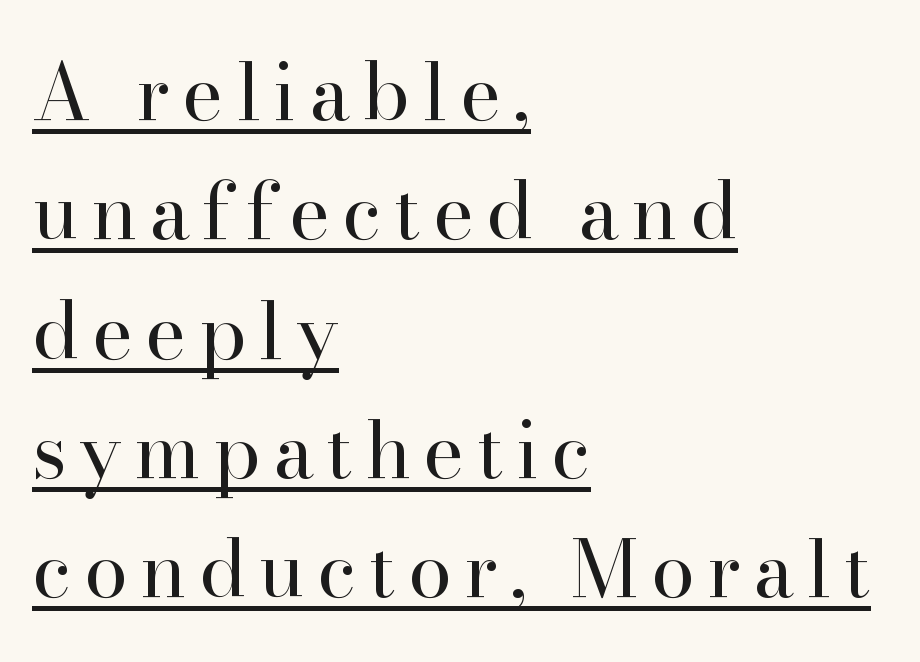
These lines are rendered in a variable-pitch font. The compositor pushed each line to the left boundary. Italic: no, the glyphs are upright roman. In terms of leading, this rendering sits right in the middle. The designer went with a serif here, giving each stem small feet.
